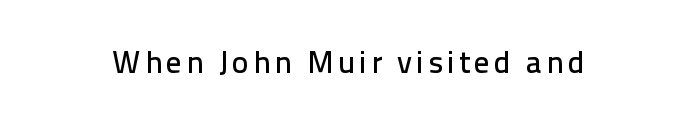
Do the characters align in a grid? No, the font is proportional. The baseline area is clear. The lettering holds an erect, upright posture throughout. Look at the bottom of the vertical strokes: they stop flat, with no serifs.
